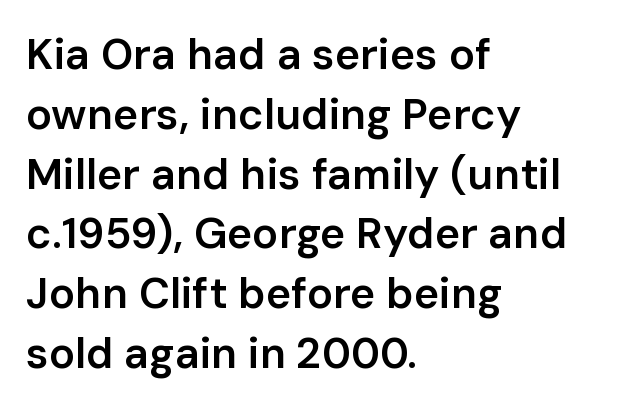
Q: Is the text bold? A: Semi-bold.
Q: Is the text italic (slanted)? A: No, it is upright.
Q: Is the typeface a serif or a sans-serif typeface? A: Sans-serif.
Q: Is the text underlined? A: No.
Q: How is the paragraph aligned? A: Left-aligned.
Q: Is the spacing between letters normal or unusually wide? A: Normal.
Q: Is the spacing between lines tight, normal or loose? A: Normal.
Q: Width (condensed, normal, or wide)? A: Normal.
Q: Stroke contrast? A: Low.
Q: x-height? A: Medium.
Q: Monospaced? A: No.
